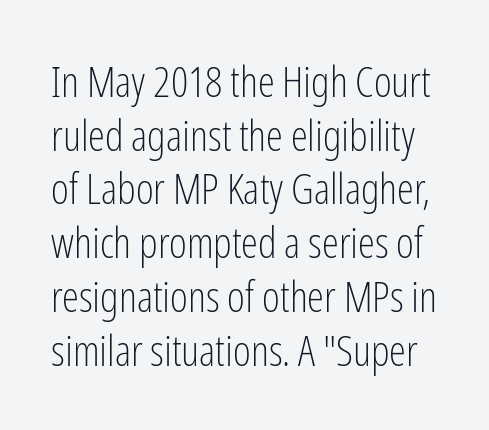
The image shows 43 px light, condensed sans-serif type, upright; set normal line spacing (1.25x), normal letter spacing, not underlined; low stroke contrast and a medium x-height.
